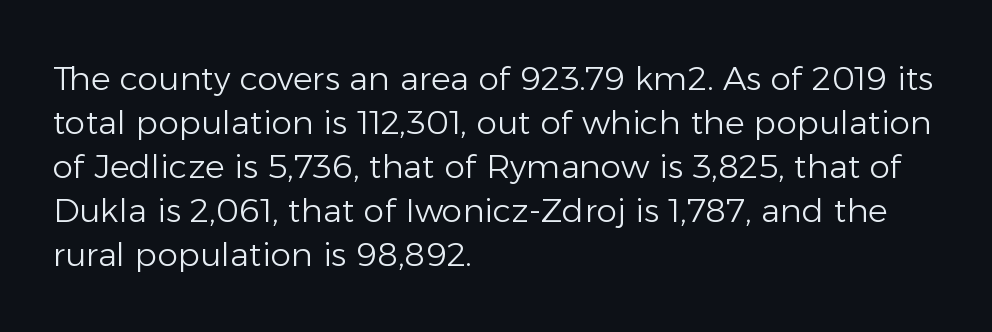
A typesetter would call this proportional, since set widths differ per character. Rule under the text: the space is simply empty. Line starts are locked; line ends wander. Nope, not italic — everything's standing straight. Nobody touched the tracking dial on this one. Nothing heavy about these letters — not bold at all.
